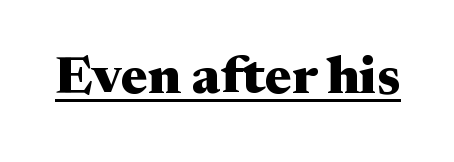
{"serif": "yes", "italic": "no", "bold": "yes", "weight": "heavy", "width": "wide", "stroke_contrast": "medium", "x_height": "medium", "monospaced": "no", "underline": "yes", "letter_spacing": "normal", "letter_spacing_em": 0.0, "glyph_px": 53}
